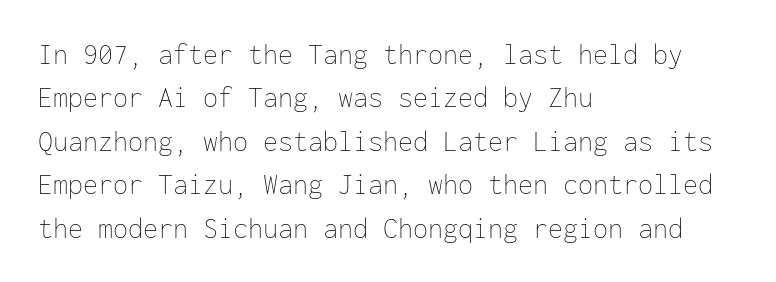
Each stroke keeps to a modest, everyday thickness or less. Looks like terminal output: every glyph gets an equal slot. Typeset ragged right — the left edge is the straight one. Regular leading. Quick note: not italic, upright.
